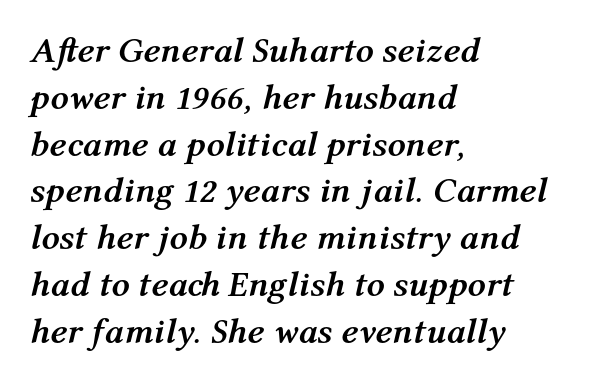
{"italic": "yes", "lean": "right", "slant_degrees": 12, "bold": "yes", "weight": "semibold", "width": "normal", "stroke_contrast": "medium", "x_height": "medium", "monospaced": "no", "underline": "no", "align": "left", "line_spacing": "normal", "line_spacing_ratio": 1.3, "letter_spacing": "normal", "letter_spacing_em": 0.0, "glyph_px": 36}
